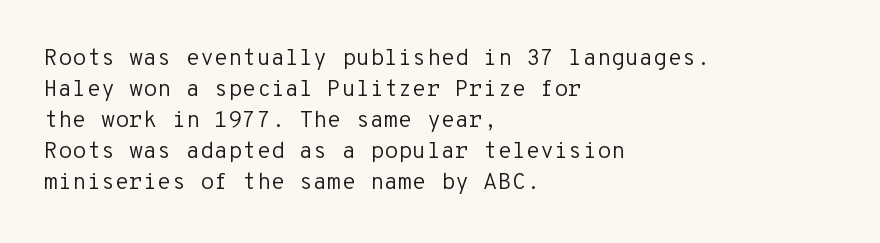
{"italic": "no", "bold": "no", "underline": "no", "align": "left", "line_spacing": "normal", "line_spacing_ratio": 1.35, "letter_spacing": "normal", "letter_spacing_em": 0.0, "glyph_px": 23}
